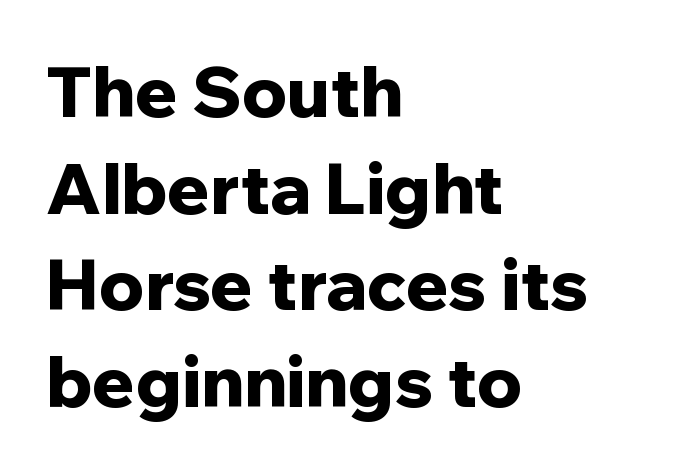
Look at the bottom of the vertical strokes: they stop flat, with no serifs. Do the characters align in a grid? No, the font is proportional. Only glyphs here, with clear space below each row. The lines sit at an ordinary, default distance from one another.
